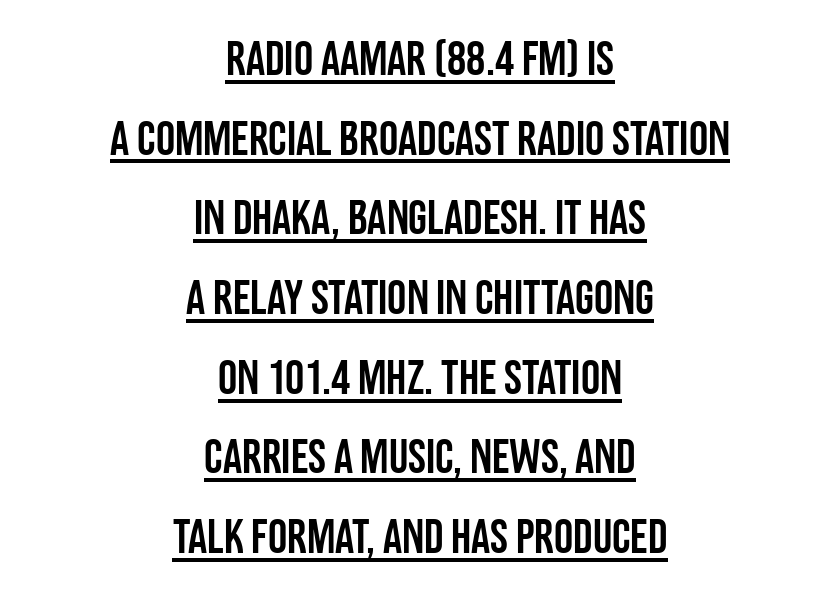
Q: Is the text italic (slanted)? A: No, it is upright.
Q: Is the typeface a serif or a sans-serif typeface? A: Sans-serif.
Q: Is the text underlined? A: Yes.
Q: How is the paragraph aligned? A: Centered.
Q: Is the spacing between letters normal or unusually wide? A: Normal.
Q: Is the spacing between lines tight, normal or loose? A: Normal.
Q: Width (condensed, normal, or wide)? A: Condensed.
Q: Stroke contrast? A: Low.
Q: x-height? A: Large.
Q: Monospaced? A: No.
